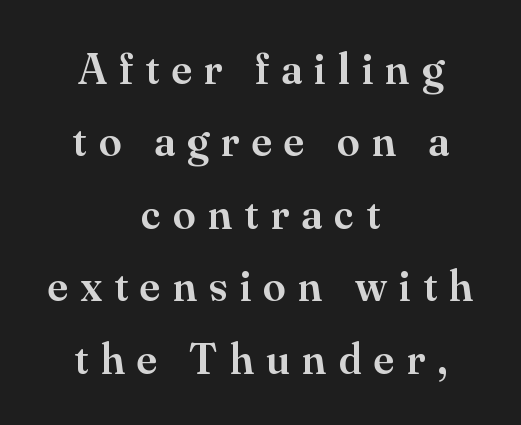
Q: Is the text bold? A: Semi-bold.
Q: Is the text italic (slanted)? A: No, it is upright.
Q: Is the typeface a serif or a sans-serif typeface? A: Serif.
Q: Is the text underlined? A: No.
Q: How is the paragraph aligned? A: Centered.
Q: Is the spacing between letters normal or unusually wide? A: Unusually wide.
Q: Is the spacing between lines tight, normal or loose? A: Normal.
Q: Width (condensed, normal, or wide)? A: Normal.
Q: Stroke contrast? A: Medium.
Q: x-height? A: Small.
Q: Monospaced? A: No.
